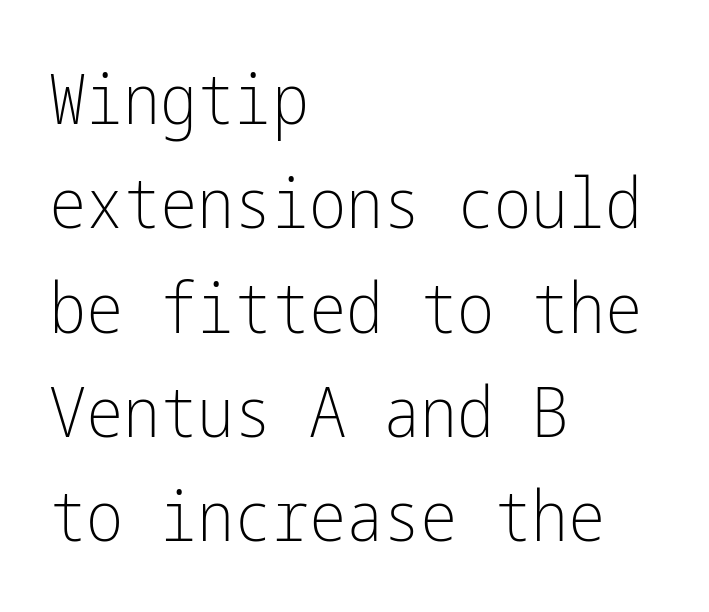
You can tell it's not italic because the verticals are truly vertical. The letters look calm and open, with moderate or lighter stems. These lines are composed in type without serifs. Between one letter and the next there's only the usual sliver of space. Compared with a centered layout, this one pins lines to the left instead. Rule under the text: the space is simply empty.
